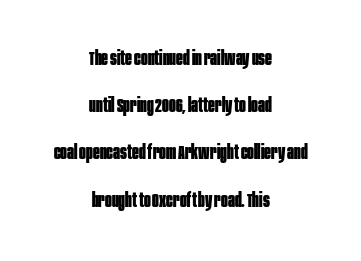
The image shows 20 px bold type, upright; set centered, loose line spacing (2.36x), normal letter spacing, not underlined.
